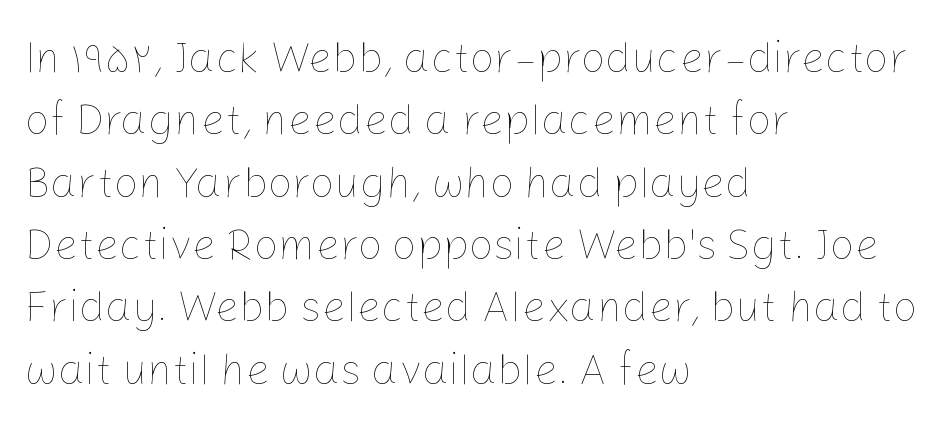
Q: Is the text bold? A: No.
Q: Is the text italic (slanted)? A: No, it is upright.
Q: Is the text underlined? A: No.
Q: How is the paragraph aligned? A: Left-aligned.
Q: Is the spacing between letters normal or unusually wide? A: Normal.
Q: Is the spacing between lines tight, normal or loose? A: Normal.
Q: Width (condensed, normal, or wide)? A: Normal.
Q: Stroke contrast? A: Low.
Q: x-height? A: Medium.
Q: Monospaced? A: No.
